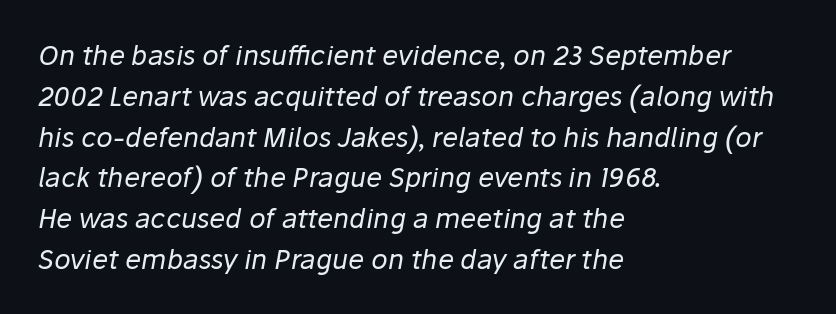
The image shows 27 px text type, italic (leaning right); set left-aligned, normal line spacing (1.51x), normal letter spacing, not underlined.
